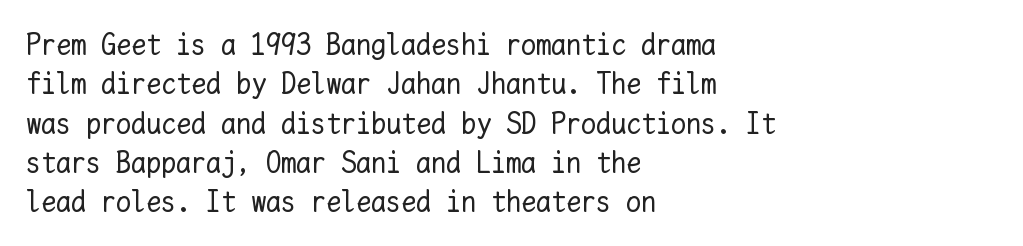
{"italic": "no", "bold": "no", "weight": "regular", "width": "normal", "stroke_contrast": "low", "x_height": "medium", "monospaced": "yes", "underline": "no", "align": "left", "line_spacing": "normal", "line_spacing_ratio": 1.31, "letter_spacing": "normal", "letter_spacing_em": 0.0, "glyph_px": 30}
